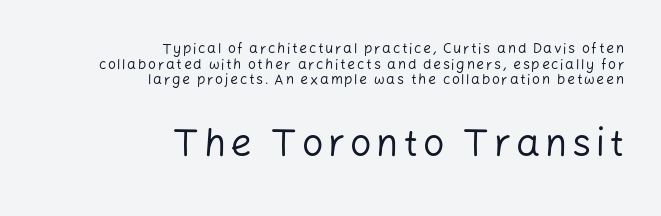
A typesetter would call this proportional, since set widths differ per character. This rendering employs a face without finishing strokes, i.e., a sans-serif. The gap between lines stays unmarked. Line ends are locked; line starts wander.
